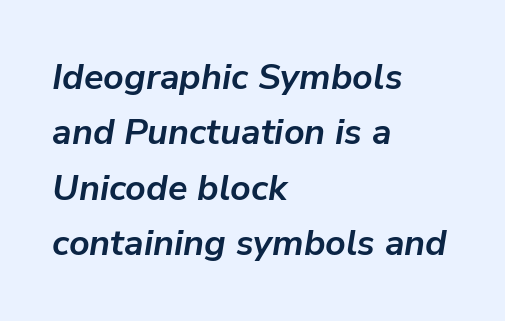
{"italic": "yes", "lean": "right", "slant_degrees": 9, "bold": "yes", "weight": "semibold", "width": "normal", "stroke_contrast": "low", "x_height": "medium", "monospaced": "no", "underline": "no", "align": "left", "line_spacing": "normal", "line_spacing_ratio": 1.54, "letter_spacing": "normal", "letter_spacing_em": 0.0, "glyph_px": 36}
